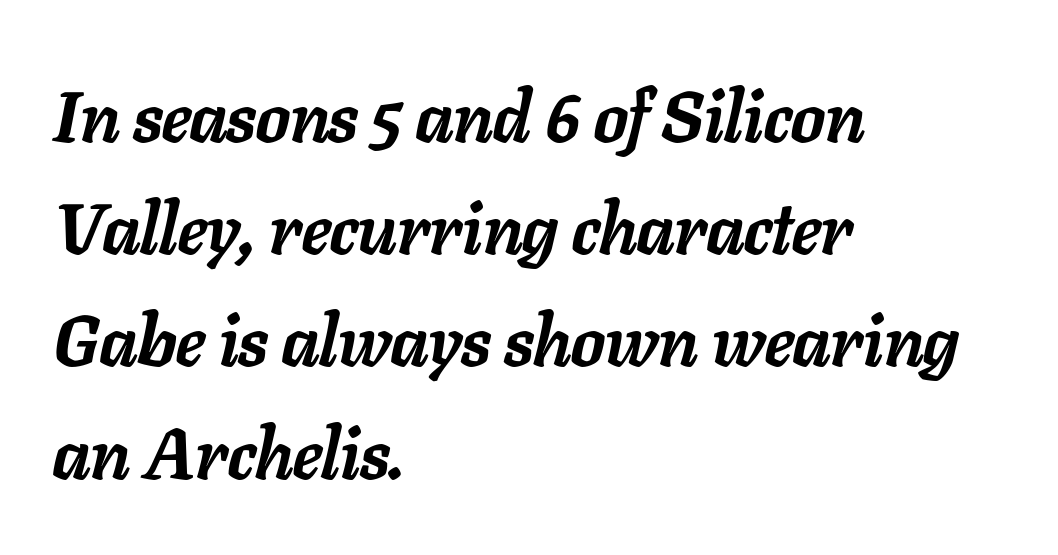
The rendering uses natural spacing where letterforms have individual widths. The area under the type is left untouched. Looking at the ascenders, they clearly lean. Line beginnings align vertically; line endings do not.
